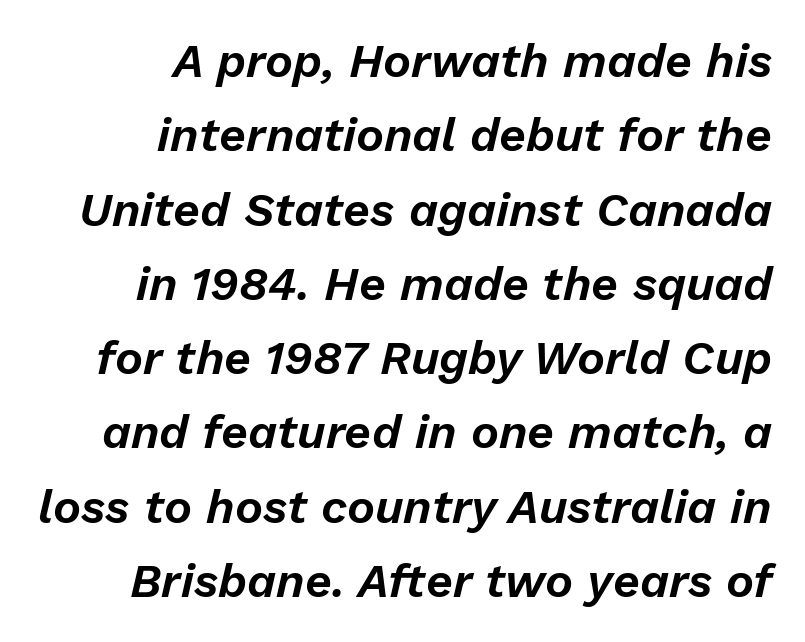
The image shows 47 px text type, italic (leaning right); set right-aligned, normal line spacing (1.58x), normal letter spacing, not underlined; low stroke contrast and a medium x-height.
